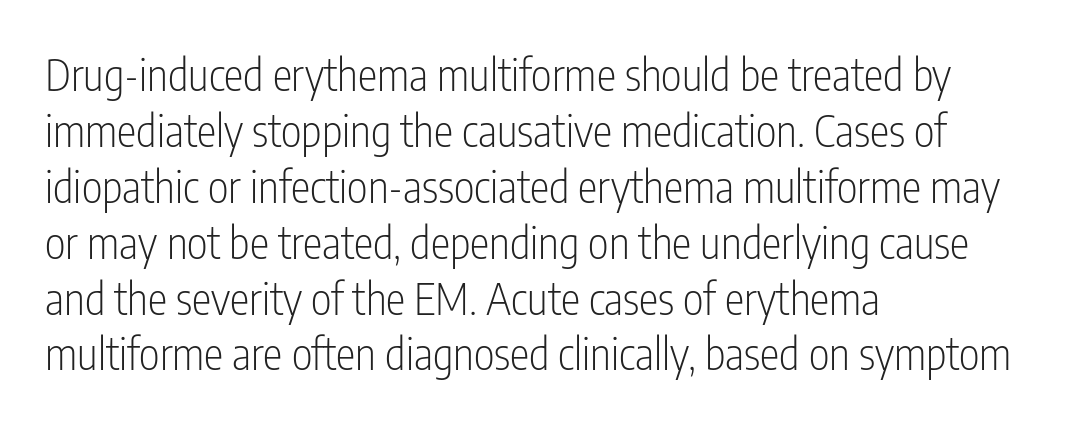
Q: Is the text bold? A: No.
Q: Is the text italic (slanted)? A: No, it is upright.
Q: Is the typeface a serif or a sans-serif typeface? A: Sans-serif.
Q: Is the text underlined? A: No.
Q: How is the paragraph aligned? A: Left-aligned.
Q: Is the spacing between letters normal or unusually wide? A: Normal.
Q: Is the spacing between lines tight, normal or loose? A: Normal.
Q: Width (condensed, normal, or wide)? A: Condensed.
Q: Stroke contrast? A: Low.
Q: x-height? A: Medium.
Q: Monospaced? A: No.
